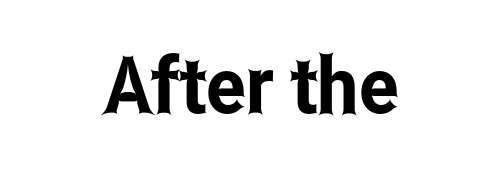
The image shows 79 px condensed sans-serif type, upright; set centered, normal letter spacing, not underlined; low stroke contrast and a medium x-height.
